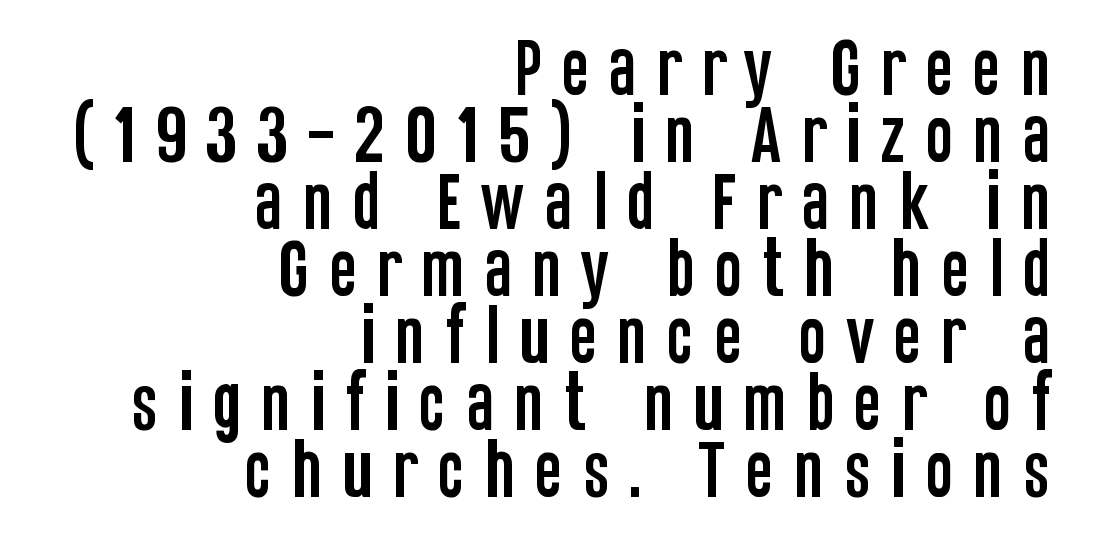
The image shows 65 px condensed sans-serif type, upright; set right-aligned, tight line spacing (1.03x), unusually wide letter spacing (+0.29 em), not underlined; low stroke contrast and a large x-height.
